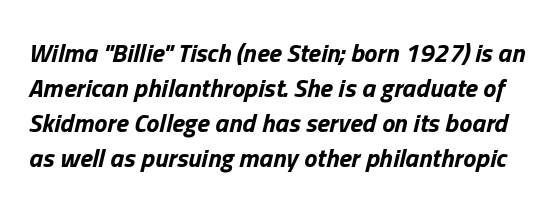
The image shows 26 px bold type, italic (leaning right); set normal line spacing (1.34x), normal letter spacing, not underlined.
